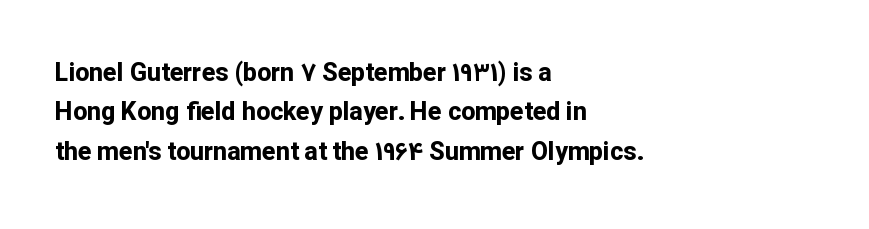
Q: Is the text bold? A: Yes.
Q: Is the text italic (slanted)? A: No, it is upright.
Q: Is the text underlined? A: No.
Q: How is the paragraph aligned? A: Left-aligned.
Q: Is the spacing between letters normal or unusually wide? A: Normal.
Q: Is the spacing between lines tight, normal or loose? A: Normal.
